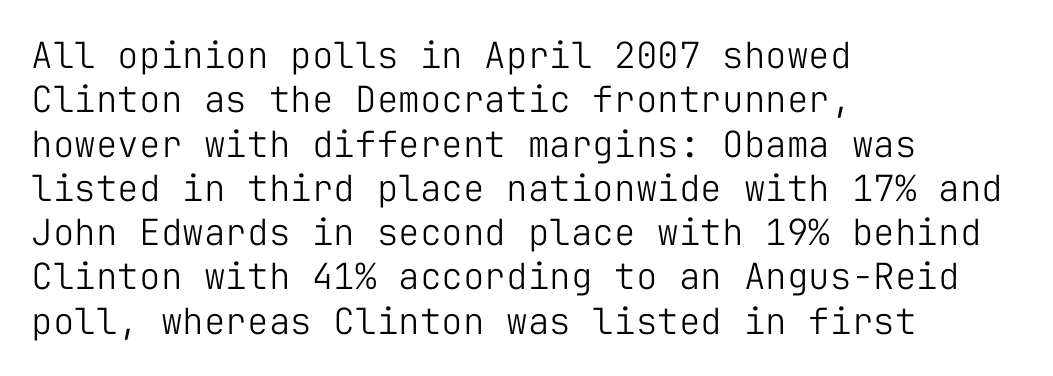
These lines are rendered in a fixed-pitch font. Which margin do the lines hug? The left one — the right edge is uneven. Italic: no, the glyphs are upright roman. What stands out about the letter spacing? Nothing — it is the standard amount. Each row of text sits above clean, open space.
